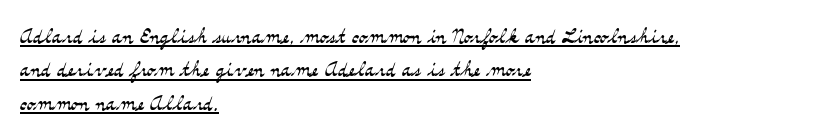
{"bold": "no", "underline": "yes", "align": "left", "line_spacing_ratio": 1.24, "letter_spacing": "normal", "letter_spacing_em": 0.0, "glyph_px": 27}
